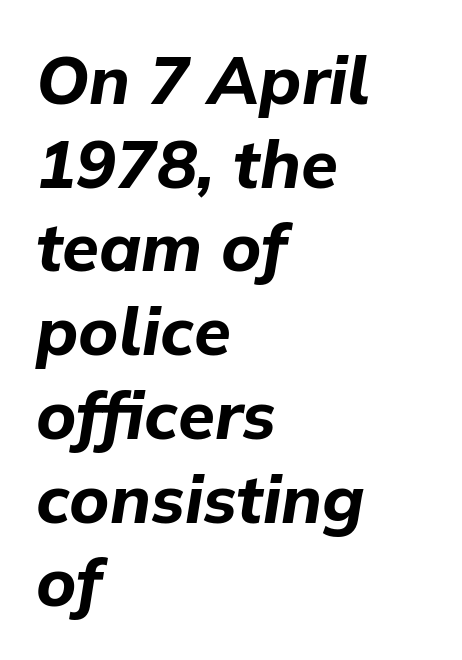
Emphasis by weight is at full strength: bold. Notice how the stems are inclined rather than vertical — that's the hallmark of italics. In CSS terms this would be text-align: left. Varying glyph widths throughout — classic text-font behaviour.
